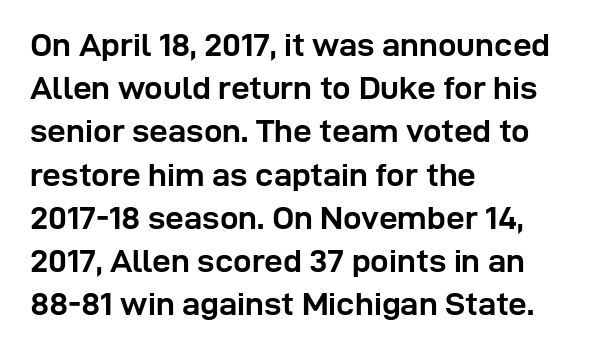
Each glyph is drawn with heavy, bold strokes. These lines keep a tight, regular rhythm from letter to letter. Do the characters align in a grid? No, the font is proportional. The space directly below the letters is spotless. The text was rendered using a sans face with plain stroke endings. Style check: upright.
